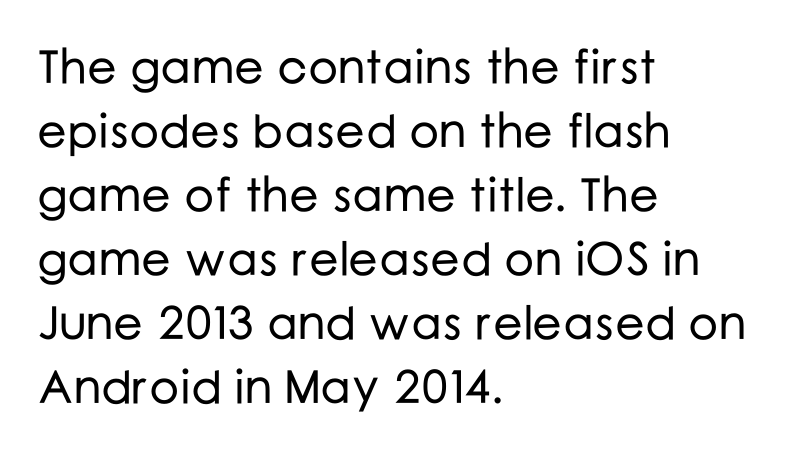
{"serif": "no", "italic": "no", "width": "normal", "stroke_contrast": "low", "x_height": "medium", "monospaced": "no", "underline": "no", "align": "left", "line_spacing": "normal", "line_spacing_ratio": 1.36, "letter_spacing": "normal", "letter_spacing_em": 0.0, "glyph_px": 47}
